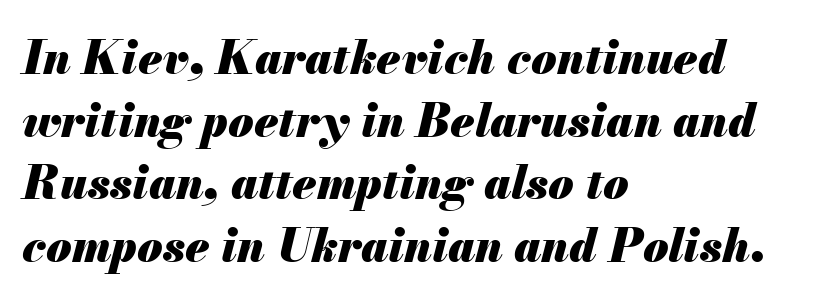
Q: Is the text bold? A: Yes.
Q: Is the text italic (slanted)? A: Yes, it leans right by about 13 degrees.
Q: Is the text underlined? A: No.
Q: How is the paragraph aligned? A: Left-aligned.
Q: Is the spacing between letters normal or unusually wide? A: Normal.
Q: Is the spacing between lines tight, normal or loose? A: Normal.
Q: Width (condensed, normal, or wide)? A: Normal.
Q: Stroke contrast? A: Medium.
Q: x-height? A: Small.
Q: Monospaced? A: No.
